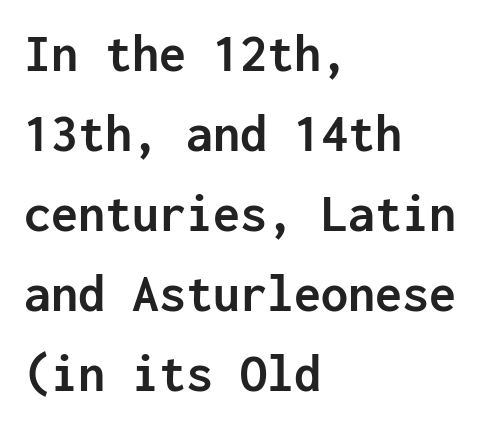
{"serif": "no", "italic": "no", "bold": "yes", "weight": "semibold", "width": "normal", "stroke_contrast": "low", "x_height": "medium", "monospaced": "yes", "underline": "no", "align": "left", "line_spacing": "normal", "line_spacing_ratio": 1.48, "letter_spacing": "normal", "letter_spacing_em": 0.0, "glyph_px": 54}
